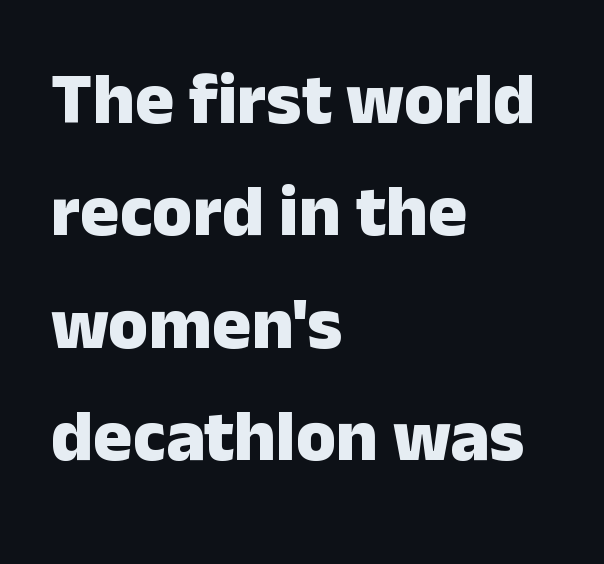
Q: Is the text bold? A: Yes.
Q: Is the text italic (slanted)? A: No, it is upright.
Q: Is the typeface a serif or a sans-serif typeface? A: Sans-serif.
Q: Is the text underlined? A: No.
Q: How is the paragraph aligned? A: Left-aligned.
Q: Is the spacing between letters normal or unusually wide? A: Normal.
Q: Is the spacing between lines tight, normal or loose? A: Normal.
Q: Width (condensed, normal, or wide)? A: Normal.
Q: Stroke contrast? A: Low.
Q: x-height? A: Medium.
Q: Monospaced? A: No.
